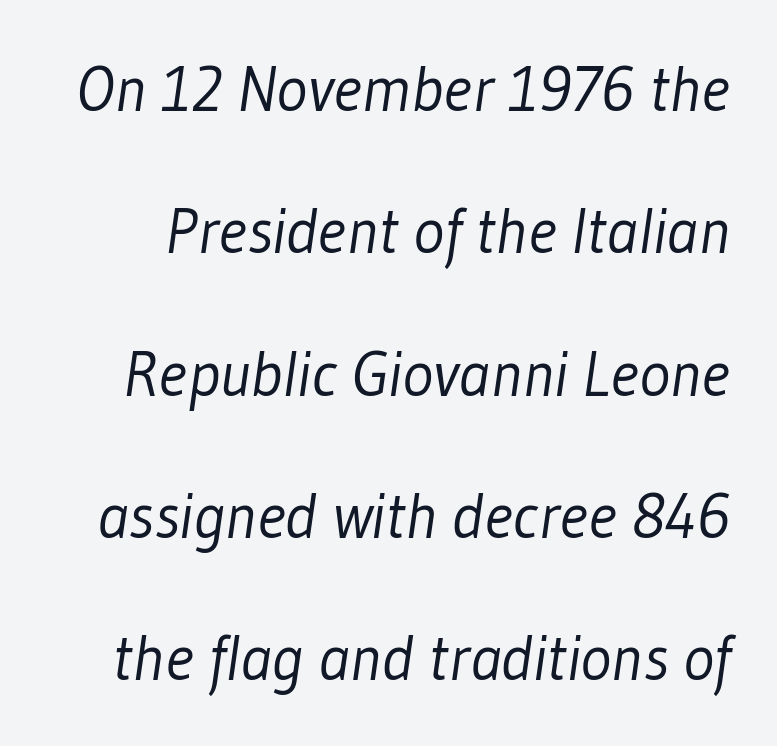
The image shows 65 px light, condensed sans-serif type; set loose line spacing (2.19x), normal letter spacing, not underlined; low stroke contrast and a medium x-height.
